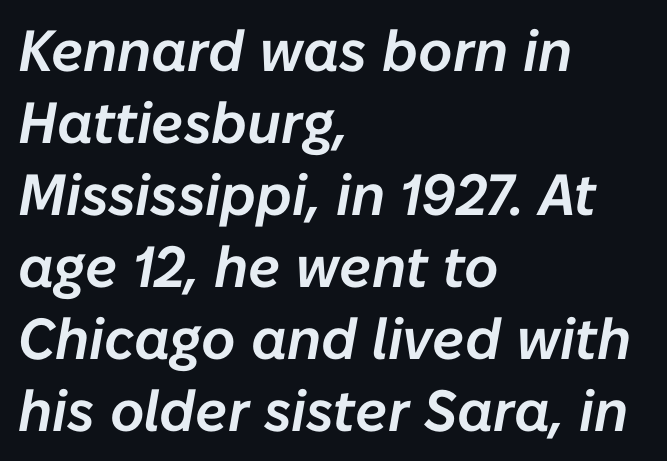
Q: Is the text italic (slanted)? A: Yes, it leans right by about 10 degrees.
Q: Is the text underlined? A: No.
Q: How is the paragraph aligned? A: Left-aligned.
Q: Is the spacing between letters normal or unusually wide? A: Normal.
Q: Width (condensed, normal, or wide)? A: Normal.
Q: Stroke contrast? A: Low.
Q: x-height? A: Medium.
Q: Monospaced? A: No.
